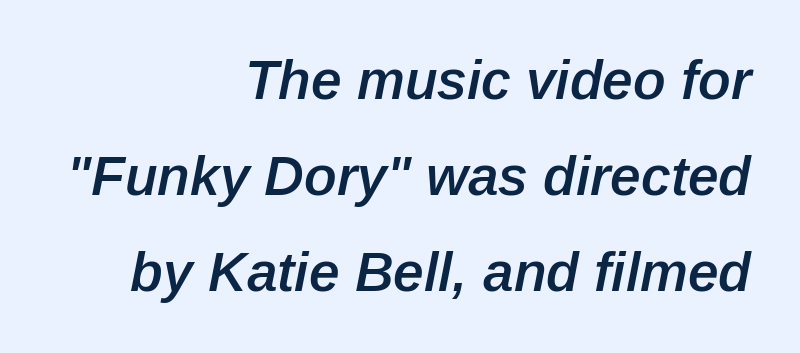
The image shows 55 px semibold type, italic (leaning right); set right-aligned, line spacing 1.75x, normal letter spacing, not underlined; low stroke contrast and a medium x-height.
